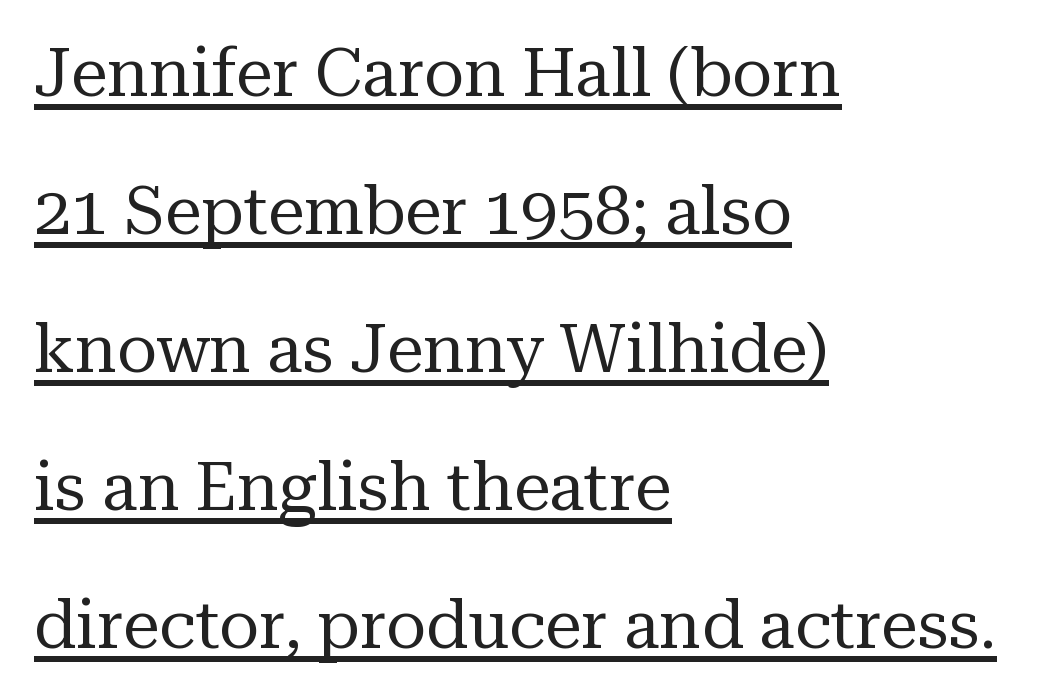
{"serif": "yes", "italic": "no", "bold": "no", "weight": "regular", "width": "normal", "stroke_contrast": "medium", "x_height": "medium", "monospaced": "no", "underline": "yes", "align": "left", "line_spacing": "loose", "line_spacing_ratio": 2.09, "letter_spacing": "normal", "letter_spacing_em": 0.0, "glyph_px": 66}
